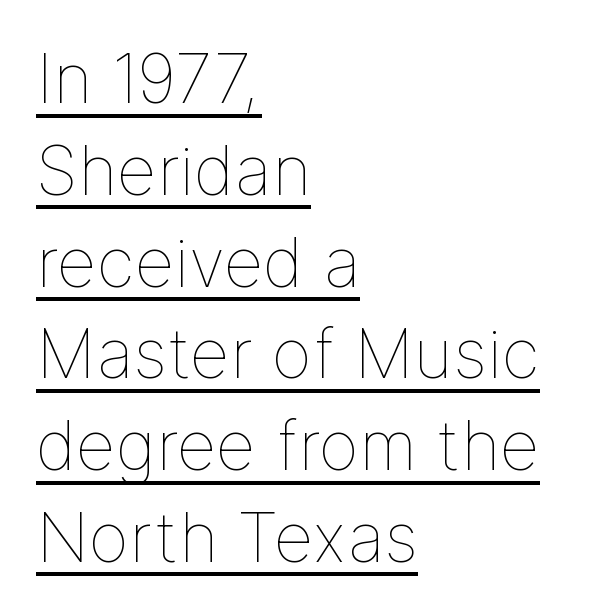
The image shows 69 px thin type, upright; set left-aligned, normal line spacing (1.33x), normal letter spacing, underlined; low stroke contrast and a medium x-height.
